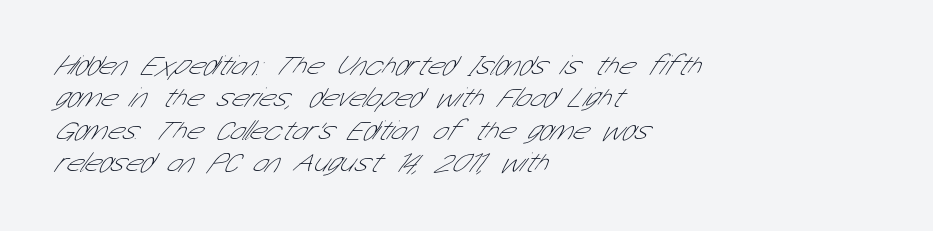
Has an underline been added? It has not. The passage is arranged the way most books set body copy — flush left. Stroke thickness stays within the range of a standard reading face or lighter. Spacing verdict: proportional, widths tailored to each character. What kind of face is this? One without serifs — a sans.
